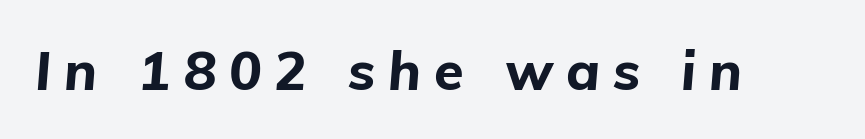
The image shows 54 px bold type, italic (leaning right); set unusually wide letter spacing (+0.24 em), not underlined; low stroke contrast and a medium x-height.
